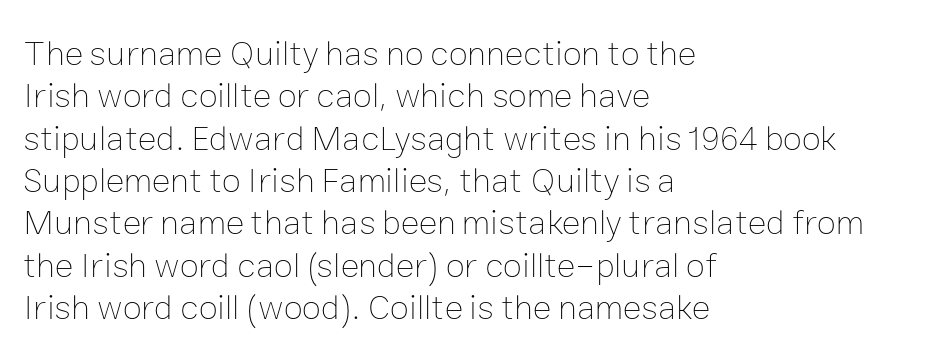
Q: Is the text bold? A: No.
Q: Is the text italic (slanted)? A: No, it is upright.
Q: Is the text underlined? A: No.
Q: How is the paragraph aligned? A: Left-aligned.
Q: Is the spacing between letters normal or unusually wide? A: Normal.
Q: Width (condensed, normal, or wide)? A: Normal.
Q: Stroke contrast? A: Low.
Q: x-height? A: Medium.
Q: Monospaced? A: No.
